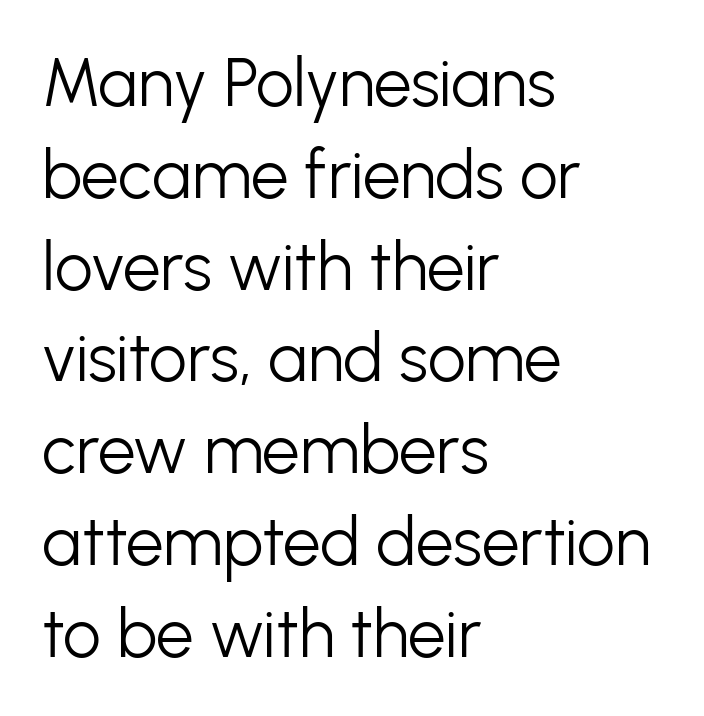
{"serif": "no", "italic": "no", "bold": "no", "weight": "light", "width": "normal", "stroke_contrast": "low", "x_height": "medium", "monospaced": "no", "underline": "no", "align": "left", "line_spacing": "normal", "line_spacing_ratio": 1.37, "letter_spacing": "normal", "letter_spacing_em": 0.0, "glyph_px": 67}
